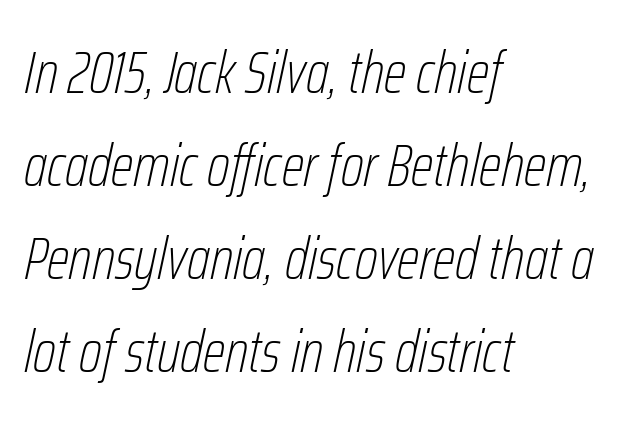
Q: Is the text bold? A: No.
Q: Is the text italic (slanted)? A: Yes, it leans right by about 12 degrees.
Q: Is the text underlined? A: No.
Q: How is the paragraph aligned? A: Left-aligned.
Q: Is the spacing between letters normal or unusually wide? A: Normal.
Q: Is the spacing between lines tight, normal or loose? A: Normal.
Q: Width (condensed, normal, or wide)? A: Condensed.
Q: Stroke contrast? A: Low.
Q: x-height? A: Medium.
Q: Monospaced? A: No.
